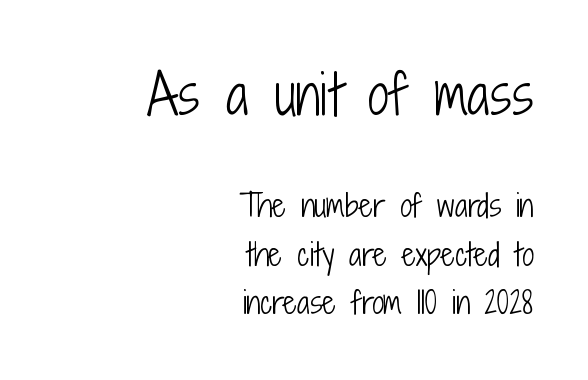
The image shows 53 px light, condensed sans-serif type, upright; set right-aligned, normal line spacing (1.62x), normal letter spacing, not underlined; the first (top) block is 1.77x larger; low stroke contrast and a medium x-height.
